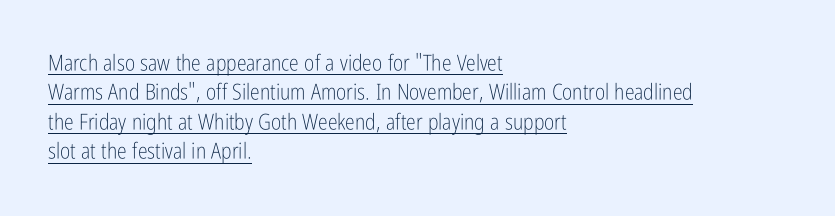
Q: Is the text bold? A: No.
Q: Is the text italic (slanted)? A: No, it is upright.
Q: Is the text underlined? A: Yes.
Q: How is the paragraph aligned? A: Left-aligned.
Q: Is the spacing between letters normal or unusually wide? A: Normal.
Q: Is the spacing between lines tight, normal or loose? A: Normal.
